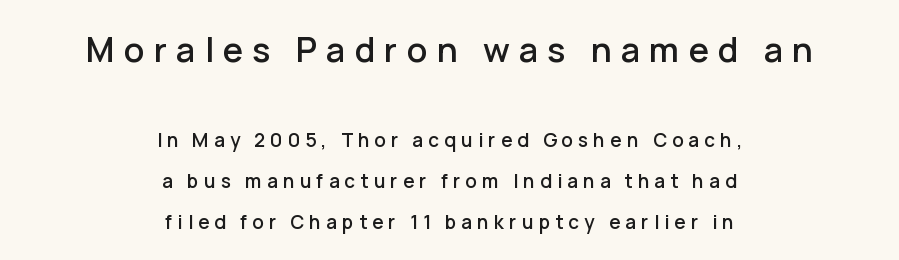
Is this a fixed-width face? No — the glyphs have proportional, varying widths. Unlike a traditional serif, this face leaves its strokes unadorned. Compared with typical paragraphs, the rows here are farther apart. Tracking here is generous; glyphs stand well apart from one another.
